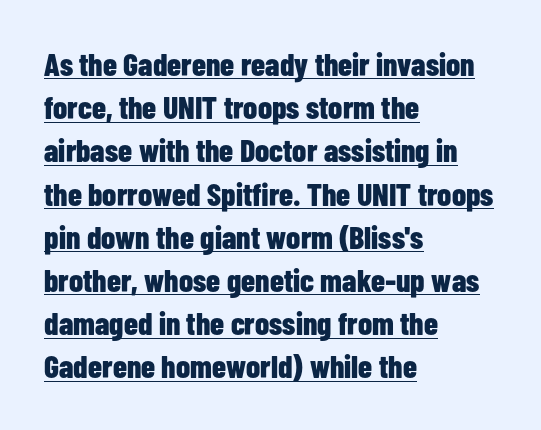
The image shows 32 px bold, condensed sans-serif type, upright; set left-aligned, normal line spacing (1.35x), normal letter spacing, underlined; low stroke contrast and a medium x-height.
